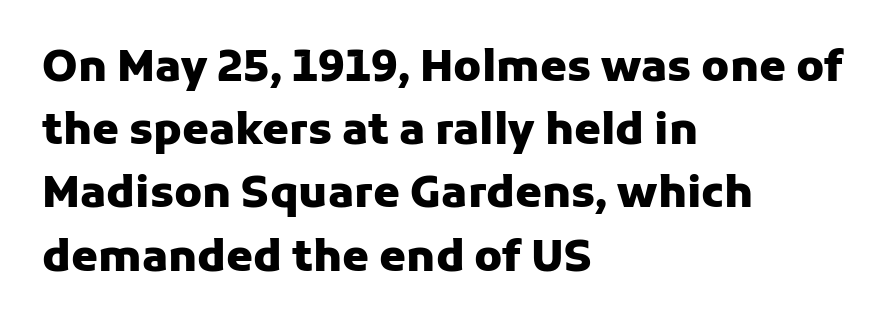
{"serif": "no", "italic": "no", "bold": "yes", "weight": "heavy", "width": "normal", "stroke_contrast": "low", "x_height": "medium", "monospaced": "no", "underline": "no", "align": "left", "line_spacing": "normal", "line_spacing_ratio": 1.47, "letter_spacing": "normal", "letter_spacing_em": 0.0, "glyph_px": 43}
